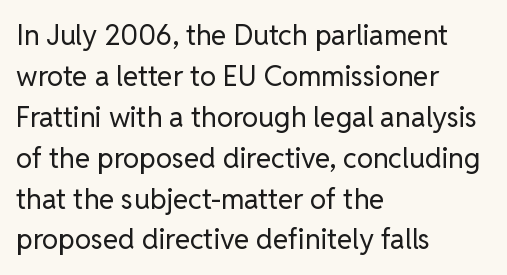
Glance below the letters and you will spot only blank space. These lines are set flush left with a ragged right edge. Upright lettering throughout. Leading matches the norm, producing a regular column.
